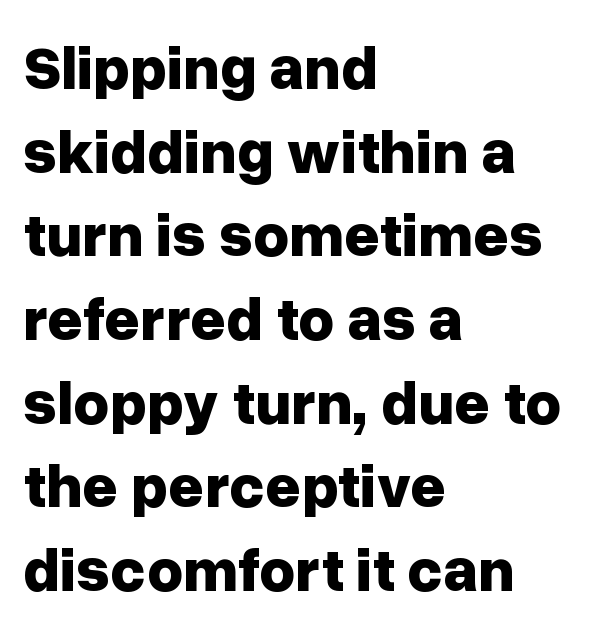
Q: Is the text bold? A: Yes.
Q: Is the text italic (slanted)? A: No, it is upright.
Q: Is the typeface a serif or a sans-serif typeface? A: Sans-serif.
Q: Is the text underlined? A: No.
Q: How is the paragraph aligned? A: Left-aligned.
Q: Is the spacing between letters normal or unusually wide? A: Normal.
Q: Is the spacing between lines tight, normal or loose? A: Normal.
Q: Width (condensed, normal, or wide)? A: Normal.
Q: Stroke contrast? A: Low.
Q: x-height? A: Medium.
Q: Monospaced? A: No.
